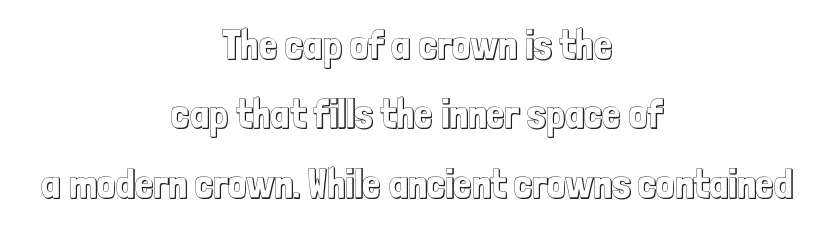
Posture: straight, roman, zero tilt. Check the space under the baseline: it is left empty. Proportional: the letters do not fall into vertical columns. Words appear dense and cohesive because spacing is normal. If you folded the block vertically in half, each line would mirror itself in length. Whoever set this chose a conventional vertical rhythm.
